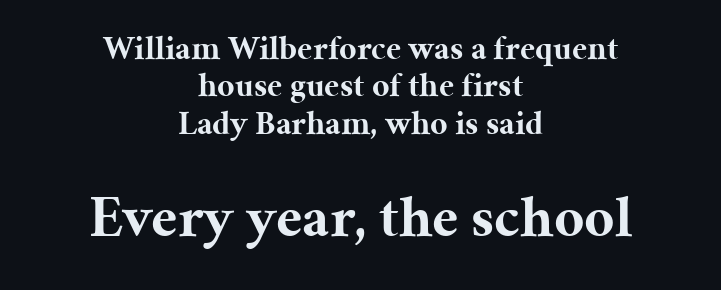
The image shows 59 px bold serif type, upright; set centered, tight line spacing (1.1x), normal letter spacing, not underlined; the second (bottom) block is 1.74x larger; medium stroke contrast and a medium x-height.
